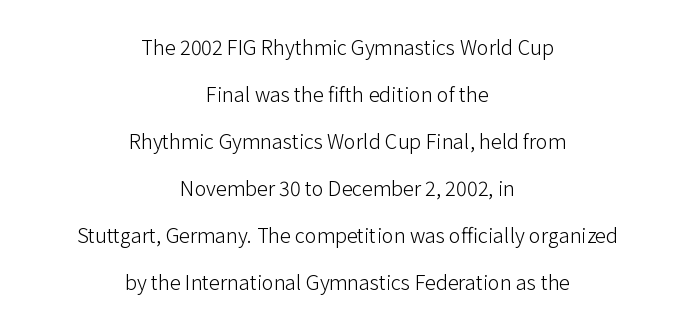
Stroke thickness stays within the range of a standard reading face or lighter. Does extra space separate the letters? No, they use regular spacing. A clean baseline with only descenders dipping below it. The vertical gap from one line to the next is large.
